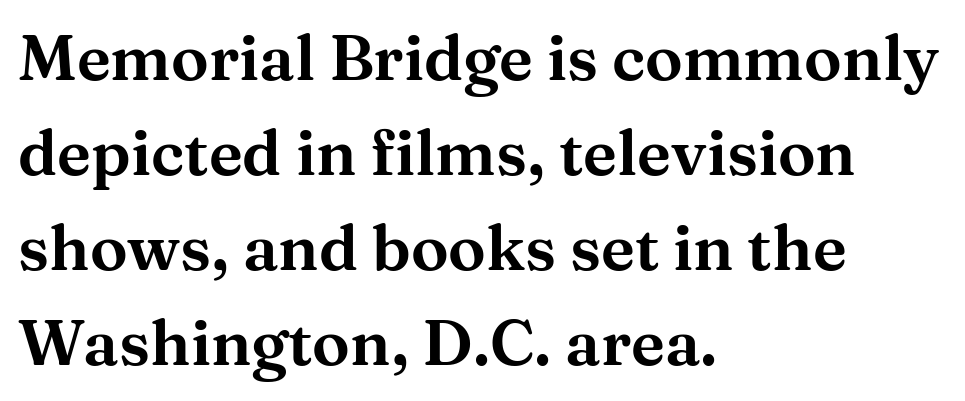
A roman cut, with each character standing at attention. Caption: multi-line text, flush left, ragged right. The type is set solid horizontally, with unmodified tracking. Regular leading. This sample has the flowing, uneven cadence of proportional lettering. I'd call this a serif setting — the letters wear small feet.
